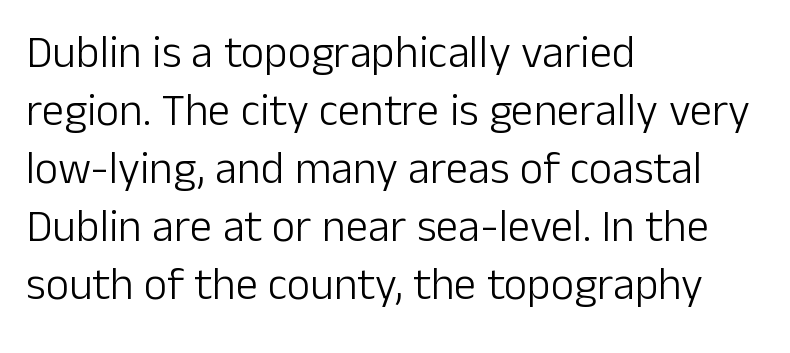
Upright lettering throughout. The face used here is a sans, in the tradition of grotesques and geometrics. A classic flush-left, rag-right setting is used for this passage. Heft: none added — not bold. The foot of each line stays bare and open. Character widths vary here, with narrow letters taking less room than wide ones.
